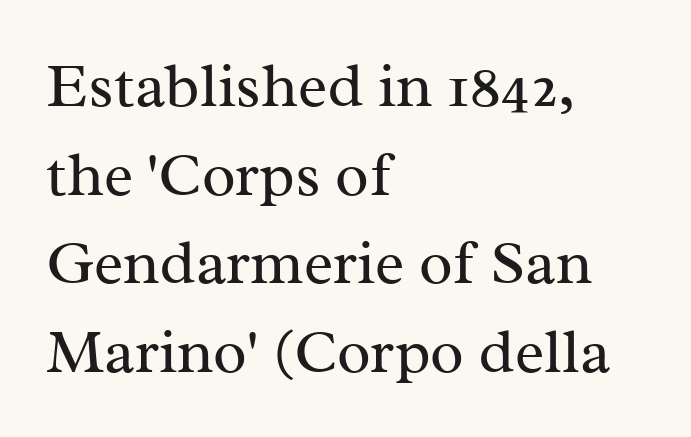
{"serif": "yes", "italic": "no", "bold": "no", "weight": "regular", "width": "normal", "stroke_contrast": "medium", "x_height": "medium", "monospaced": "no", "underline": "no", "align": "left", "line_spacing": "normal", "line_spacing_ratio": 1.43, "letter_spacing": "normal", "letter_spacing_em": 0.0, "glyph_px": 62}
